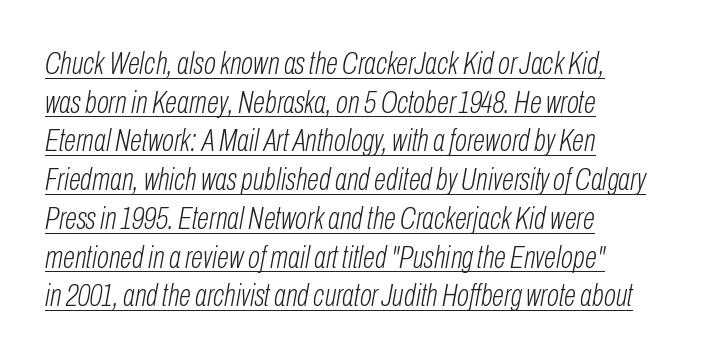
The image shows 32 px light, condensed type, italic (leaning right); set left-aligned, line spacing 1.21x, normal letter spacing, underlined; low stroke contrast and a medium x-height.
